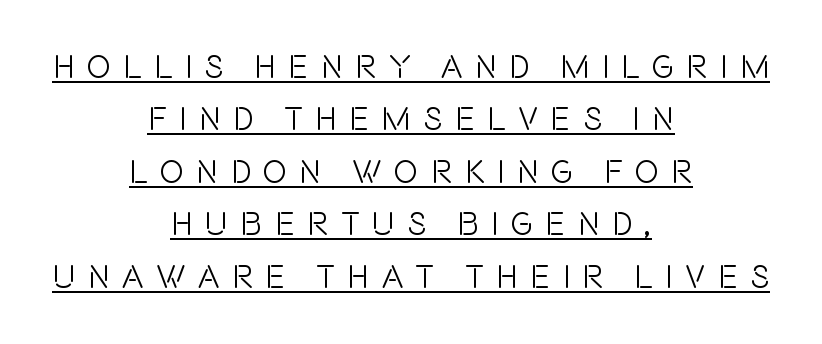
Q: Is the text italic (slanted)? A: No, it is upright.
Q: Is the typeface a serif or a sans-serif typeface? A: Sans-serif.
Q: Is the text underlined? A: Yes.
Q: How is the paragraph aligned? A: Centered.
Q: Is the spacing between letters normal or unusually wide? A: Unusually wide.
Q: Is the spacing between lines tight, normal or loose? A: Normal.
Q: Width (condensed, normal, or wide)? A: Condensed.
Q: x-height? A: Large.
Q: Monospaced? A: No.
